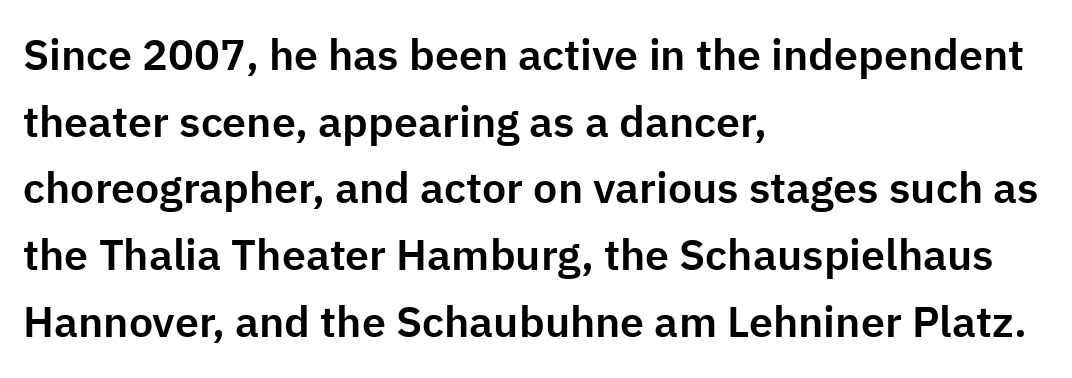
Character widths vary here, with narrow letters taking less room than wide ones. Clear beneath every line of the passage. Posture: straight, roman, zero tilt. Each line starts at the same left margin while the right side varies. Nothing unusual about the tracking: characters are spaced as the font intends.
